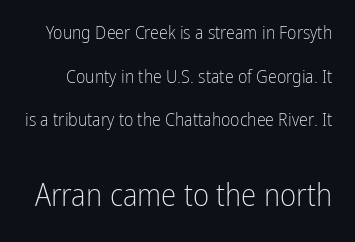
The image shows 31 px light, condensed sans-serif type, upright; set loose line spacing (2.43x), normal letter spacing, not underlined; the second (bottom) block is 1.72x larger; low stroke contrast and a medium x-height.
